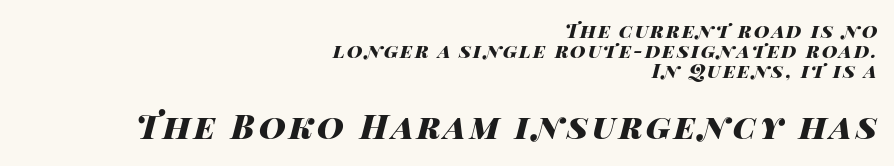
The image shows 33 px heavy, wide type, italic (leaning right); set right-aligned, tight line spacing (1.05x), not underlined; the second (bottom) block is 1.74x larger; high stroke contrast and a large x-height.
